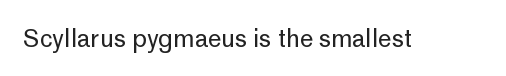
Only glyphs here, with clear space below each row. Notice how the stems are strictly vertical — no italics here. Between one letter and the next there's only the usual sliver of space. Is this a heavy cut? Hardly; it is regular or lighter.
